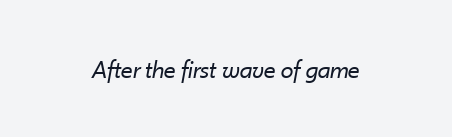
The image shows 26 px text type, italic (leaning right); set normal letter spacing, not underlined.
